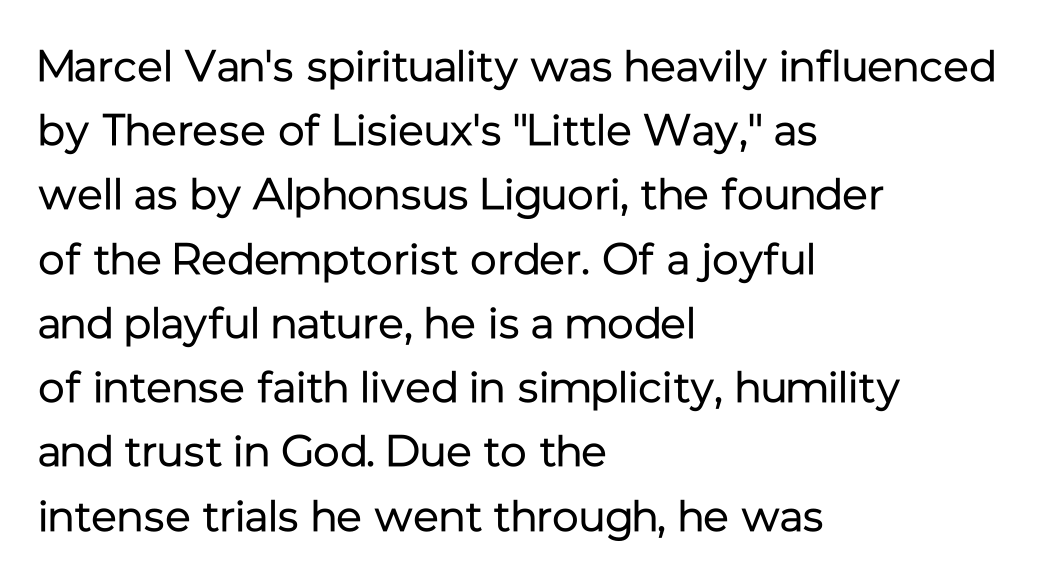
The image shows 44 px regular-weight sans-serif type, upright; set left-aligned, normal line spacing (1.46x), normal letter spacing, not underlined; low stroke contrast and a medium x-height.
